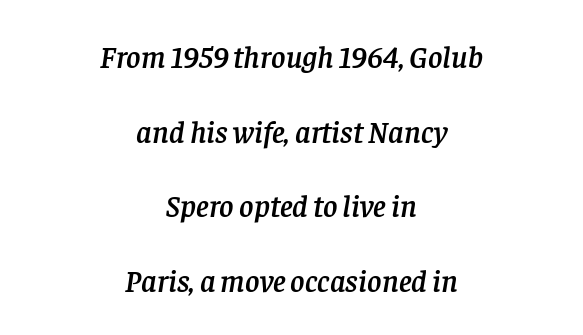
Q: Is the text italic (slanted)? A: Yes, it leans right by about 8 degrees.
Q: Is the typeface a serif or a sans-serif typeface? A: Serif.
Q: Is the text underlined? A: No.
Q: How is the paragraph aligned? A: Centered.
Q: Is the spacing between letters normal or unusually wide? A: Normal.
Q: Is the spacing between lines tight, normal or loose? A: Loose.
Q: Width (condensed, normal, or wide)? A: Normal.
Q: Stroke contrast? A: Low.
Q: x-height? A: Large.
Q: Monospaced? A: No.
